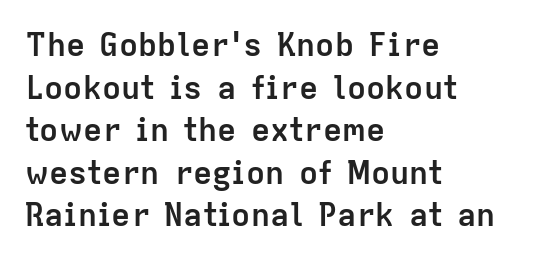
Each letter keeps its own natural width here, so spacing adapts to shape. Bare-footed words on every line. The designer left line spacing at the default. Posture: upright roman.
